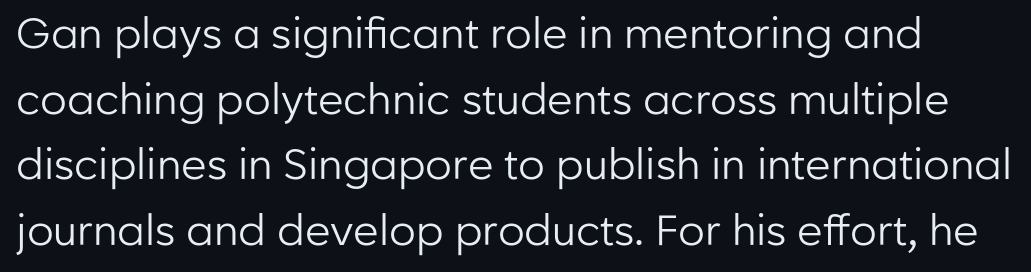
The image shows 42 px regular-weight sans-serif type, upright; set normal line spacing (1.56x), normal letter spacing, not underlined; low stroke contrast and a medium x-height.
